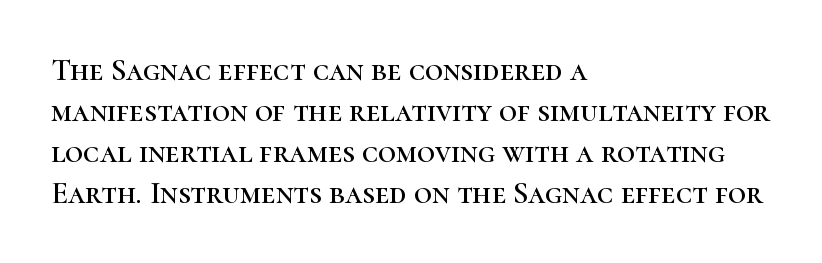
Compared with a centered layout, this one pins lines to the left instead. Style check: upright. Decoration check: the copy has no underline. The face used here is rendered with its standard letterfit.
